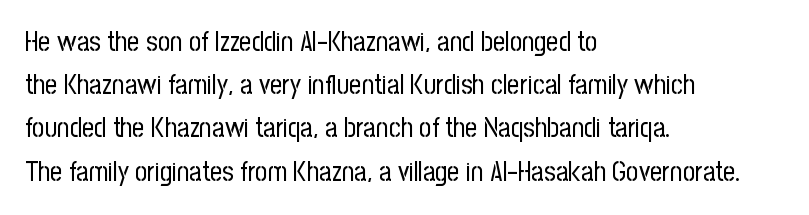
The image shows 27 px text type, upright; set left-aligned, normal line spacing (1.6x), normal letter spacing, not underlined.
